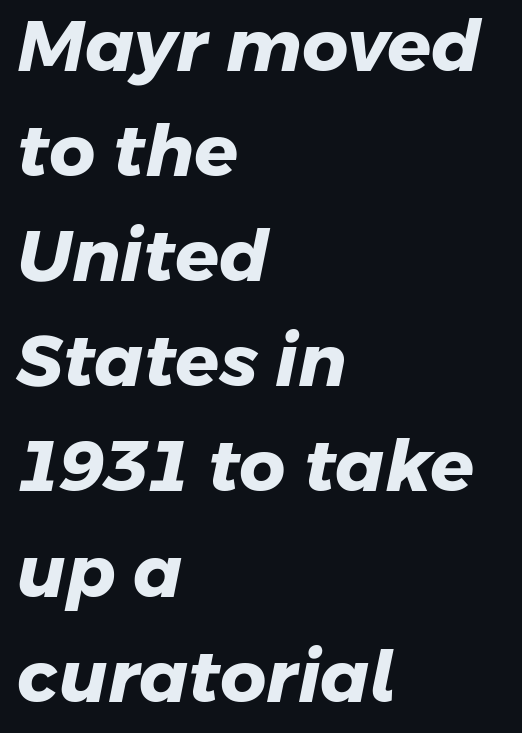
Clear beneath every line of the passage. Varying glyph widths throughout — classic text-font behaviour. The sample has been set heavy, in full bold. Left-aligned paragraph, ragged on the right.
